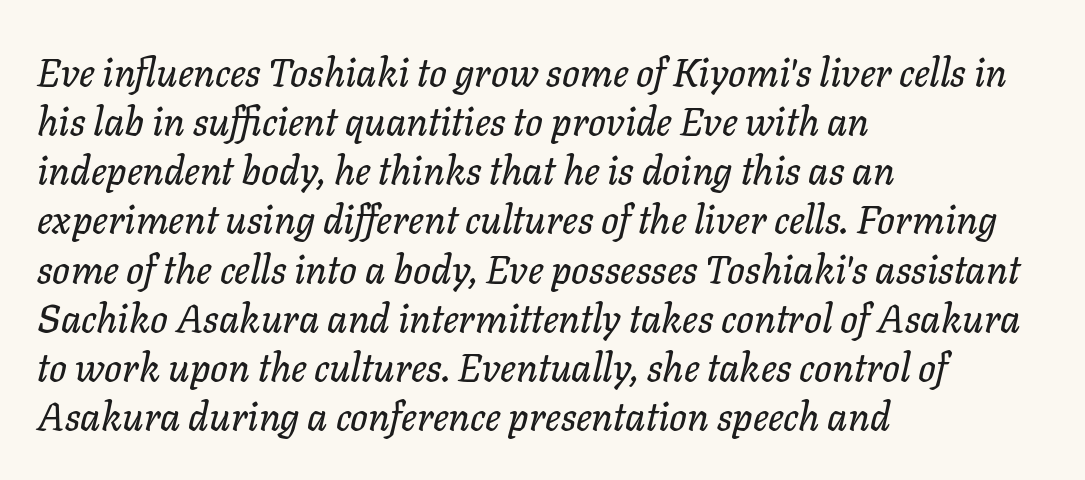
The image shows 39 px text type, italic (leaning right); set left-aligned, normal line spacing (1.26x), normal letter spacing, not underlined; low stroke contrast and a medium x-height.
